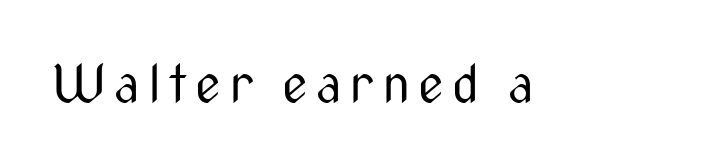
{"serif": "no", "italic": "no", "bold": "no", "weight": "regular", "width": "condensed", "stroke_contrast": "medium", "x_height": "medium", "monospaced": "no", "underline": "no", "glyph_px": 51}
